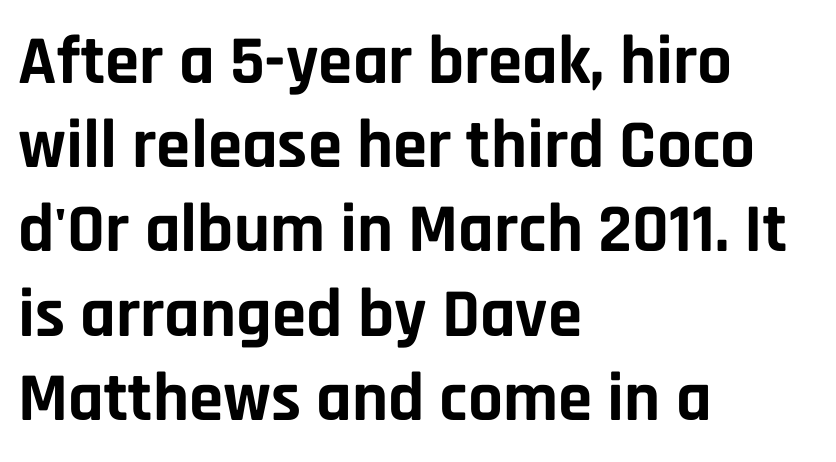
{"serif": "no", "italic": "no", "bold": "yes", "weight": "bold", "width": "normal", "stroke_contrast": "low", "x_height": "large", "monospaced": "no", "underline": "no", "align": "left", "line_spacing_ratio": 1.22, "letter_spacing": "normal", "letter_spacing_em": 0.0, "glyph_px": 69}
